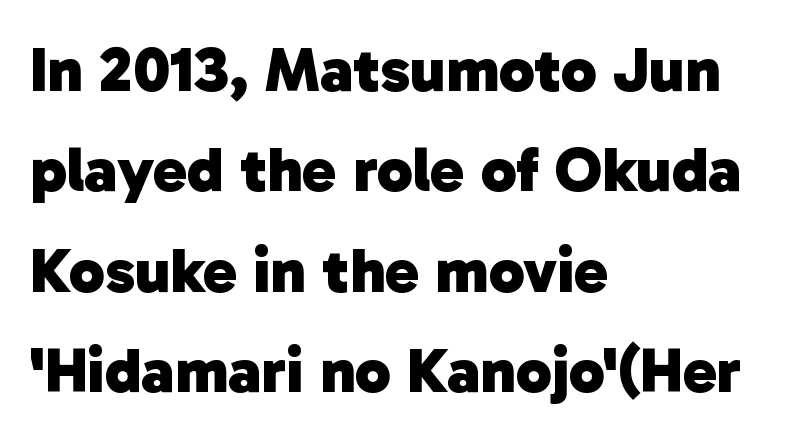
{"serif": "no", "bold": "yes", "weight": "heavy", "width": "normal", "stroke_contrast": "low", "x_height": "medium", "monospaced": "no", "underline": "no", "align": "left", "line_spacing": "normal", "line_spacing_ratio": 1.57, "letter_spacing": "normal", "letter_spacing_em": 0.0, "glyph_px": 64}
